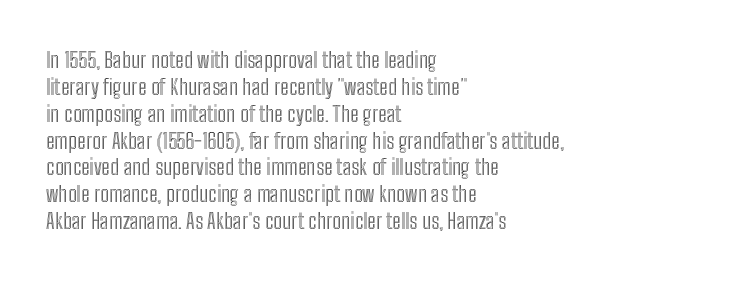
The image shows 22 px text type, upright; set left-aligned, line spacing 1.22x, normal letter spacing, not underlined.
